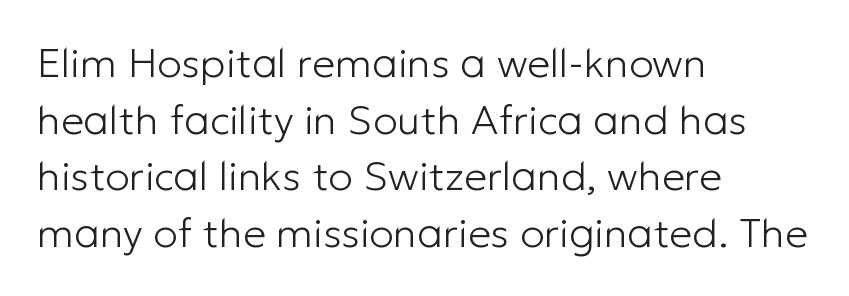
The image shows 41 px light sans-serif type, upright; set left-aligned, normal line spacing (1.38x), normal letter spacing, not underlined; low stroke contrast and a medium x-height.
